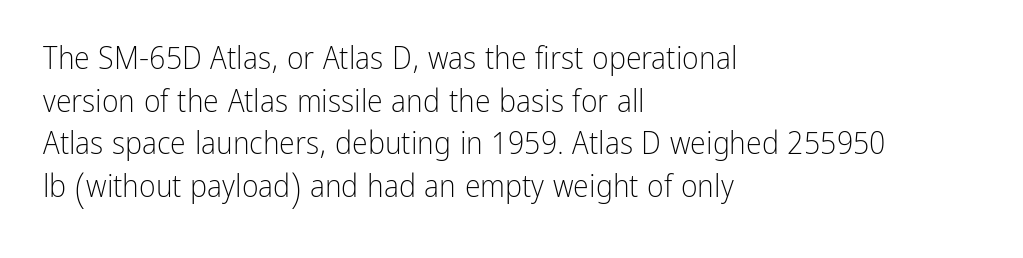
Q: Is the text bold? A: No.
Q: Is the text italic (slanted)? A: No, it is upright.
Q: Is the typeface a serif or a sans-serif typeface? A: Sans-serif.
Q: Is the text underlined? A: No.
Q: How is the paragraph aligned? A: Left-aligned.
Q: Is the spacing between letters normal or unusually wide? A: Normal.
Q: Is the spacing between lines tight, normal or loose? A: Normal.
Q: Width (condensed, normal, or wide)? A: Condensed.
Q: Stroke contrast? A: Low.
Q: x-height? A: Medium.
Q: Monospaced? A: No.
